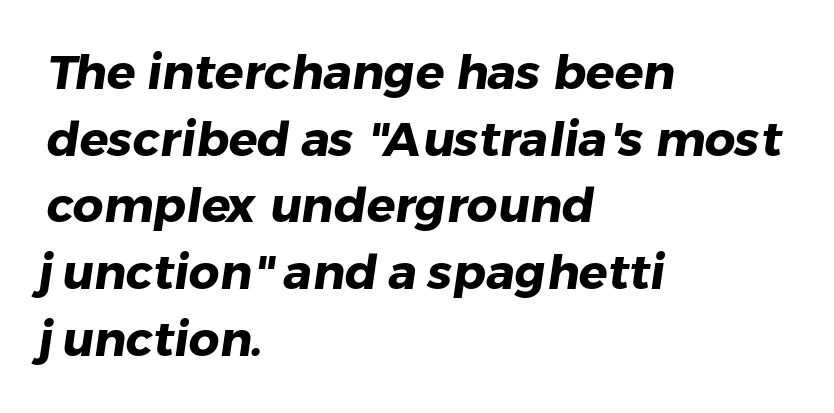
The image shows 48 px heavy sans-serif type; set left-aligned, normal line spacing (1.39x), normal letter spacing, not underlined; low stroke contrast and a medium x-height.
